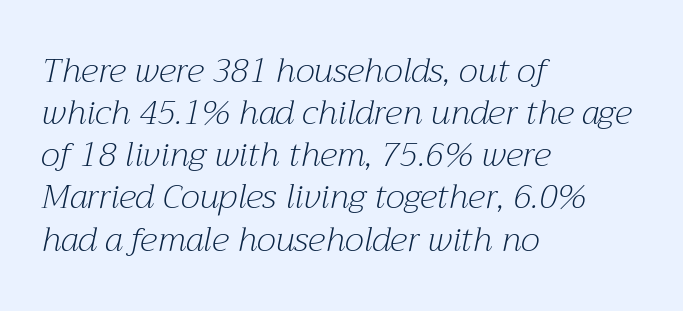
Character widths vary here, with narrow letters taking less room than wide ones. Default kerning and tracking; the words read as compact shapes. Nothing heavy about these letters — not bold at all. The typesetter chose a ragged-right arrangement here. Examine the stroke ends and you'll spot serifs. Compared with ordinary roman type, these characters are visibly tilted.
